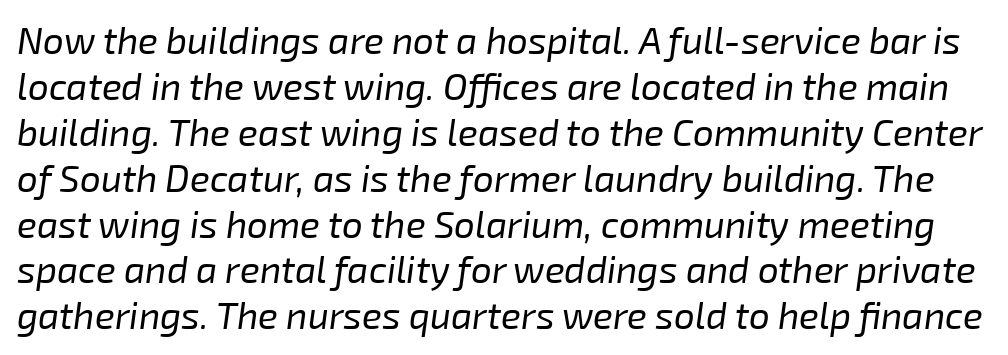
{"italic": "yes", "lean": "right", "slant_degrees": 8, "bold": "no", "weight": "regular", "width": "normal", "stroke_contrast": "low", "x_height": "medium", "monospaced": "no", "underline": "no", "line_spacing_ratio": 1.24, "letter_spacing": "normal", "letter_spacing_em": 0.0, "glyph_px": 37}
